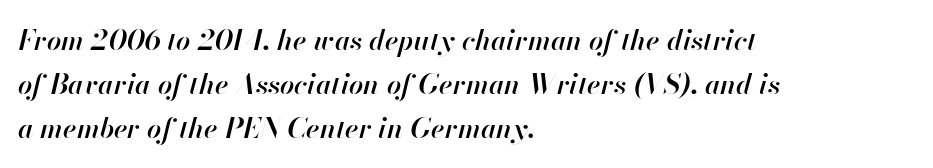
The image shows 28 px semibold type, italic (leaning right); set left-aligned, normal line spacing (1.57x), normal letter spacing, not underlined; high stroke contrast and a small x-height.
